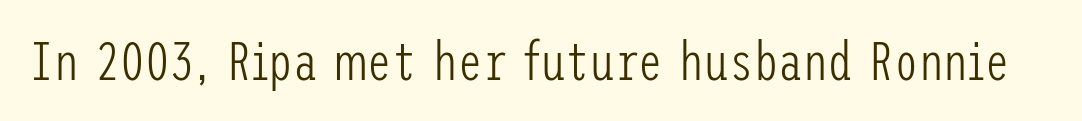
Characters follow at the spacing the type designer built in. To sum up the face: it is a sans, with no serifs. Is the stroke heavy? The answer is a plain regular-or-lighter. Plain, unruled lines of type. Every stem runs plumb, perpendicular to the baseline.
